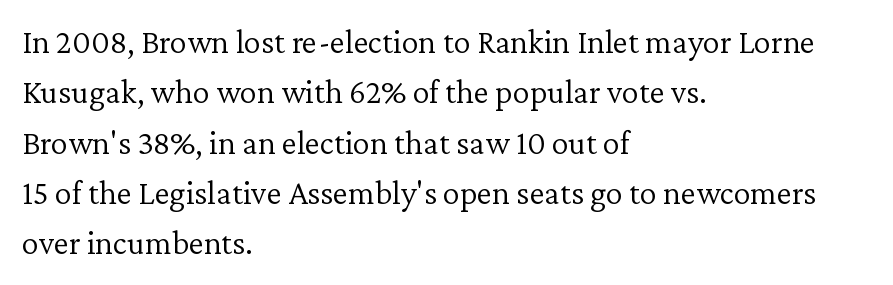
These lines keep a tight, regular rhythm from letter to letter. The passage shown is typed in a proportional face where columns would drift. Does the copy run flush right? No — it runs flush left. This sample keeps an unexceptional amount of space between lines. The letters stand upright; this is a roman face.
